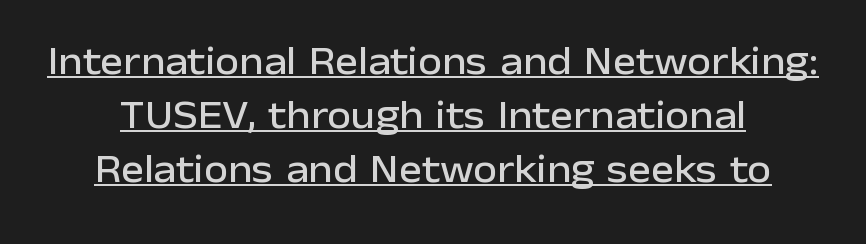
The image shows 39 px sans-serif type, upright; set normal line spacing (1.38x), normal letter spacing, underlined; low stroke contrast and a medium x-height.
